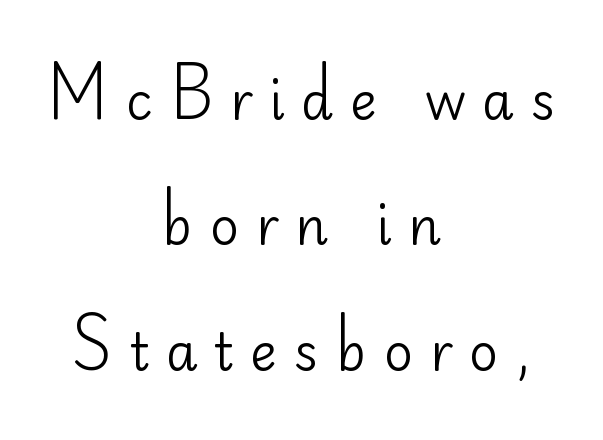
Rows of type keep a wide berth in the vertical direction. Caption: multi-line text, centered on the measure. Compared with typical body copy, the letter spacing here is much looser. The face looks like a standard text weight, possibly lighter. The letters advance in unequal steps, a hallmark of proportional type.
